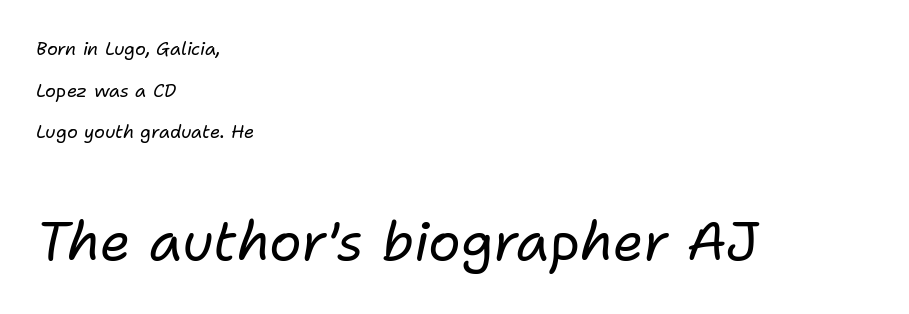
Q: Is the text bold? A: No.
Q: Is the text italic (slanted)? A: Yes, it leans right by about 11 degrees.
Q: Is the text underlined? A: No.
Q: How is the paragraph aligned? A: Left-aligned.
Q: Is the spacing between letters normal or unusually wide? A: Normal.
Q: Is the spacing between lines tight, normal or loose? A: Loose.
Q: Which block of text is set in a larger size, the first (top) or the second (bottom)? A: The second (bottom) one.
Q: Width (condensed, normal, or wide)? A: Normal.
Q: Stroke contrast? A: Low.
Q: x-height? A: Medium.
Q: Monospaced? A: No.
